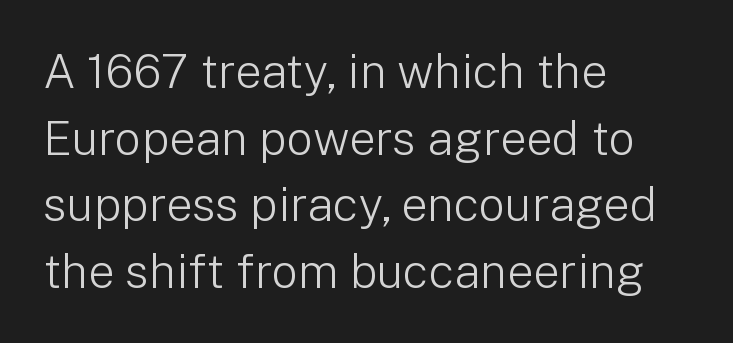
The image shows 47 px light sans-serif type, upright; set left-aligned, normal line spacing (1.42x), normal letter spacing, not underlined; low stroke contrast and a medium x-height.
